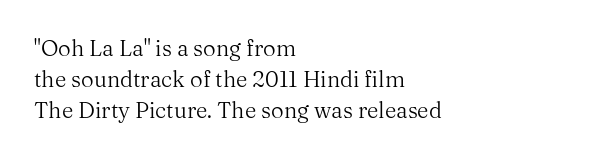
{"italic": "no", "bold": "no", "underline": "no", "align": "left", "line_spacing": "normal", "line_spacing_ratio": 1.41, "letter_spacing": "normal", "letter_spacing_em": 0.0, "glyph_px": 22}
